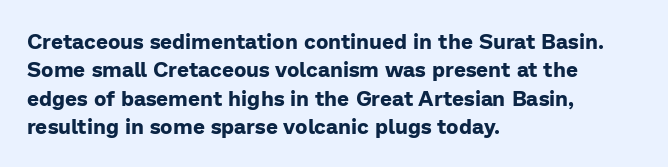
{"italic": "no", "bold": "yes", "underline": "no", "align": "left", "line_spacing": "normal", "line_spacing_ratio": 1.35, "letter_spacing": "normal", "letter_spacing_em": 0.0, "glyph_px": 21}
